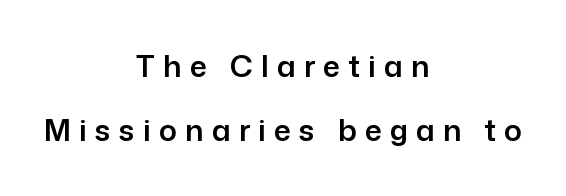
Ordinary non-slanted type is in use. Unlike a traditional serif, this face leaves its strokes unadorned. These lines are rendered in a variable-pitch font. Caption: expanded tracking, letters set apart.
